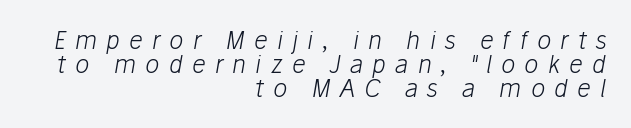
Compared with ordinary roman type, these characters are visibly tilted. One-word summary of the alignment: right. The horizontal fit of the characters is loose and conspicuously gappy. Anything drawn beneath the words? Only blank space. Ink coverage per letter is moderate at most. Rows of type sit shoulder to shoulder in the vertical direction.
